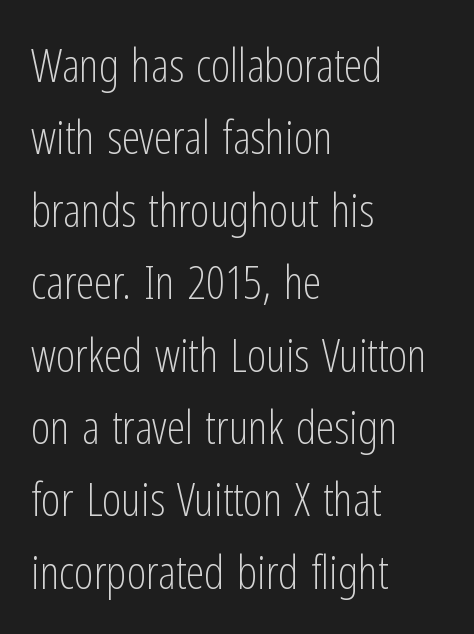
Designer's note — italics off, roman on. Observe the ordinary spacing: letters are neighbours, not strangers. The face used here is proportionally spaced, like ordinary book or web type. The rendering anchors every line to the left-hand side.
